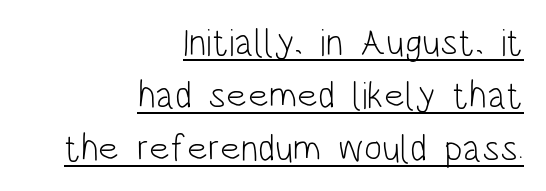
The image shows 38 px light, condensed sans-serif type, upright; set right-aligned, normal line spacing (1.39x), normal letter spacing, underlined; low stroke contrast and a large x-height.
